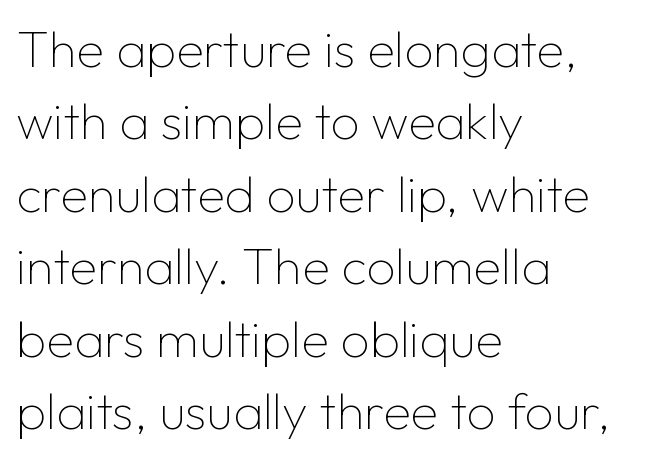
Rule under the text: the space is simply empty. The letters stand upright; this is a roman face. Here the designer chose a conventional face with non-uniform glyph widths. Unlike a traditional serif, this face leaves its strokes unadorned.
